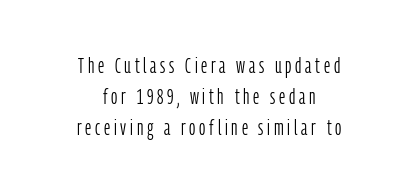
Posture: straight, roman, zero tilt. Layout note: lines centered. Vertically, the passage feels balanced, rows spaced as you'd expect. The space beneath each line is pristine and unruled. No chunkiness to these letters — they're not bold.
